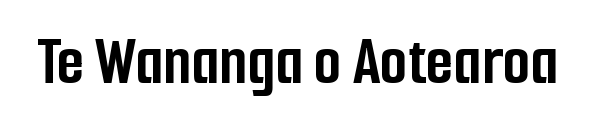
Q: Is the text bold? A: Yes.
Q: Is the text italic (slanted)? A: No, it is upright.
Q: Is the typeface a serif or a sans-serif typeface? A: Sans-serif.
Q: Is the text underlined? A: No.
Q: Is the spacing between letters normal or unusually wide? A: Normal.
Q: Width (condensed, normal, or wide)? A: Condensed.
Q: Stroke contrast? A: Low.
Q: x-height? A: Medium.
Q: Monospaced? A: No.
